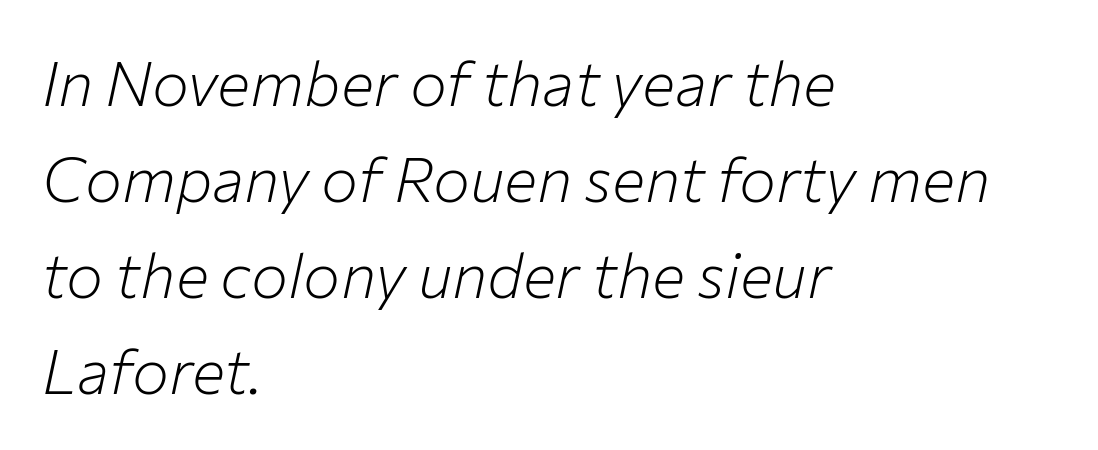
{"italic": "yes", "lean": "right", "slant_degrees": 12, "bold": "no", "weight": "light", "width": "normal", "stroke_contrast": "low", "x_height": "medium", "monospaced": "no", "underline": "no", "align": "left", "line_spacing": "normal", "line_spacing_ratio": 1.55, "letter_spacing": "normal", "letter_spacing_em": 0.0, "glyph_px": 62}
